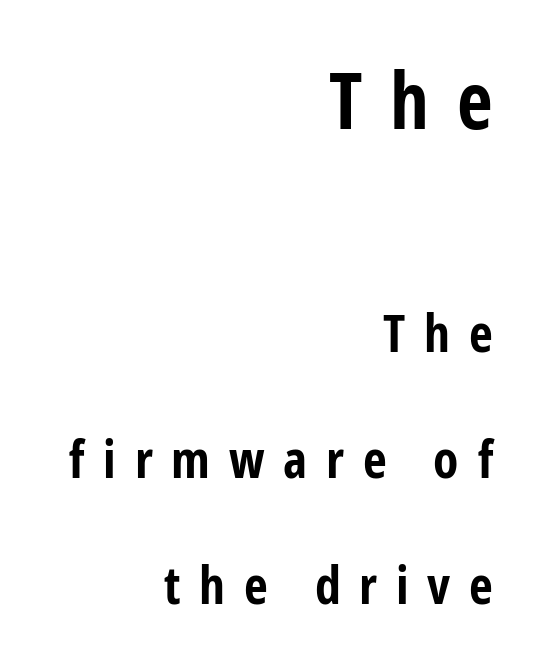
Q: Is the text bold? A: Yes.
Q: Is the text italic (slanted)? A: No, it is upright.
Q: Is the typeface a serif or a sans-serif typeface? A: Sans-serif.
Q: Is the text underlined? A: No.
Q: How is the paragraph aligned? A: Right-aligned.
Q: Is the spacing between letters normal or unusually wide? A: Unusually wide.
Q: Is the spacing between lines tight, normal or loose? A: Loose.
Q: Which block of text is set in a larger size, the first (top) or the second (bottom)? A: The first (top) one.
Q: Width (condensed, normal, or wide)? A: Condensed.
Q: Stroke contrast? A: Low.
Q: x-height? A: Medium.
Q: Monospaced? A: No.
